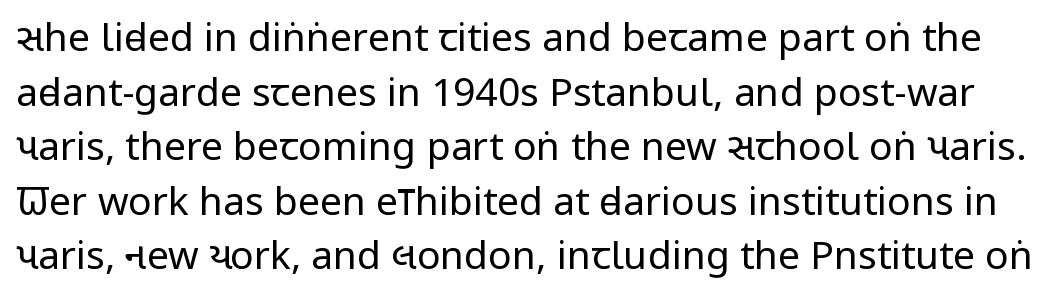
Q: Is the text bold? A: No.
Q: Is the text italic (slanted)? A: No, it is upright.
Q: Is the typeface a serif or a sans-serif typeface? A: Sans-serif.
Q: Is the text underlined? A: No.
Q: Is the spacing between letters normal or unusually wide? A: Normal.
Q: Is the spacing between lines tight, normal or loose? A: Normal.
Q: Width (condensed, normal, or wide)? A: Condensed.
Q: Stroke contrast? A: Low.
Q: x-height? A: Large.
Q: Monospaced? A: No.
